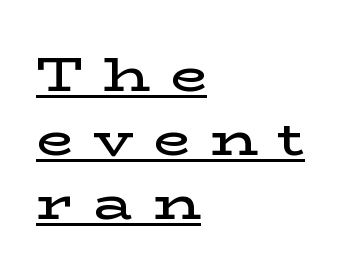
The image shows 48 px semibold, wide serif type, upright; set left-aligned, normal line spacing (1.33x), unusually wide letter spacing (+0.42 em), underlined; low stroke contrast and a medium x-height.
